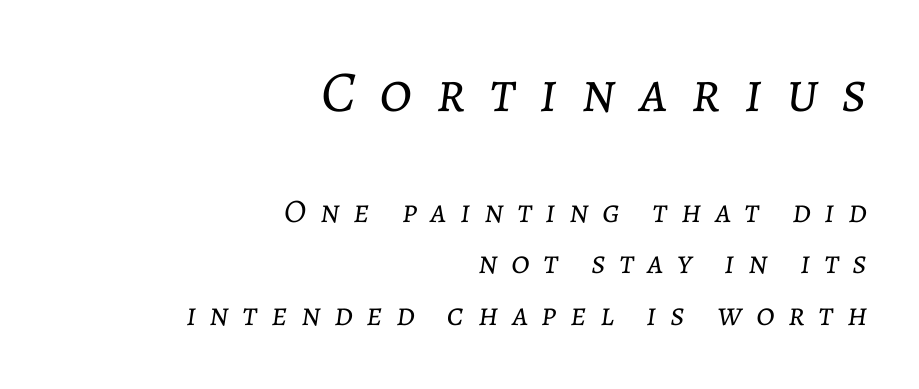
The face used here is proportionally spaced, like ordinary book or web type. The block sitting higher on the canvas is the one with enlarged characters. If you drew a line through each stem, it would be angled. Letters rest on an invisible, unmarked baseline. The passage shown stacks its lines at a standard gap. This rendering uses right alignment, leaving the left contour irregular.
